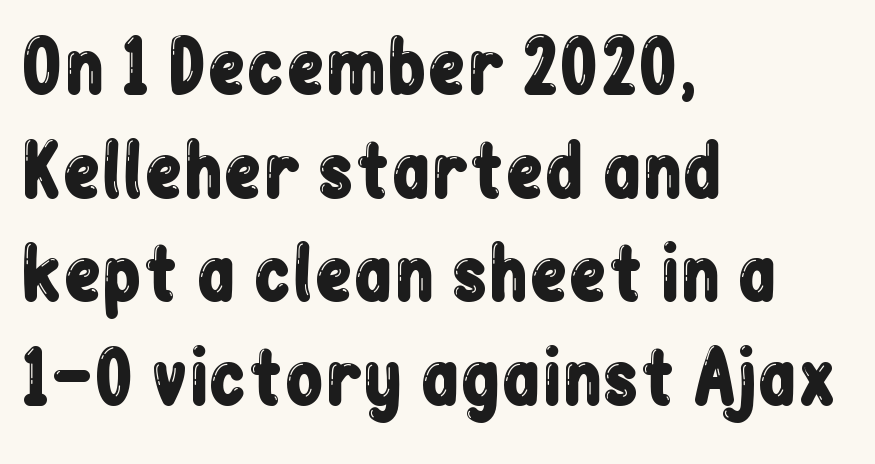
{"serif": "no", "italic": "no", "width": "condensed", "stroke_contrast": "low", "x_height": "medium", "monospaced": "no", "underline": "no", "align": "left", "line_spacing": "normal", "line_spacing_ratio": 1.46, "letter_spacing": "normal", "letter_spacing_em": 0.0, "glyph_px": 71}
